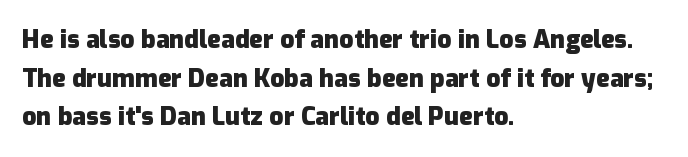
{"italic": "no", "bold": "yes", "underline": "no", "align": "left", "line_spacing": "normal", "line_spacing_ratio": 1.55, "letter_spacing": "normal", "letter_spacing_em": 0.0, "glyph_px": 25}
